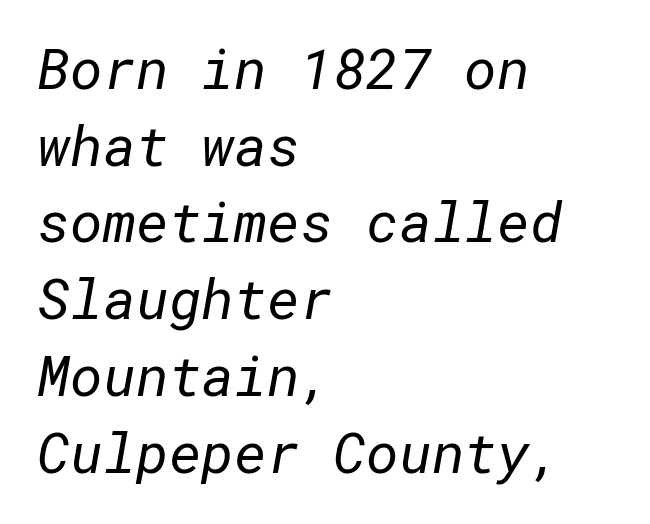
Caption: standard tracking, unaltered. Weight: regular or lighter. The type family on display is of the sans-serif kind. Line beginnings align vertically; line endings do not.
